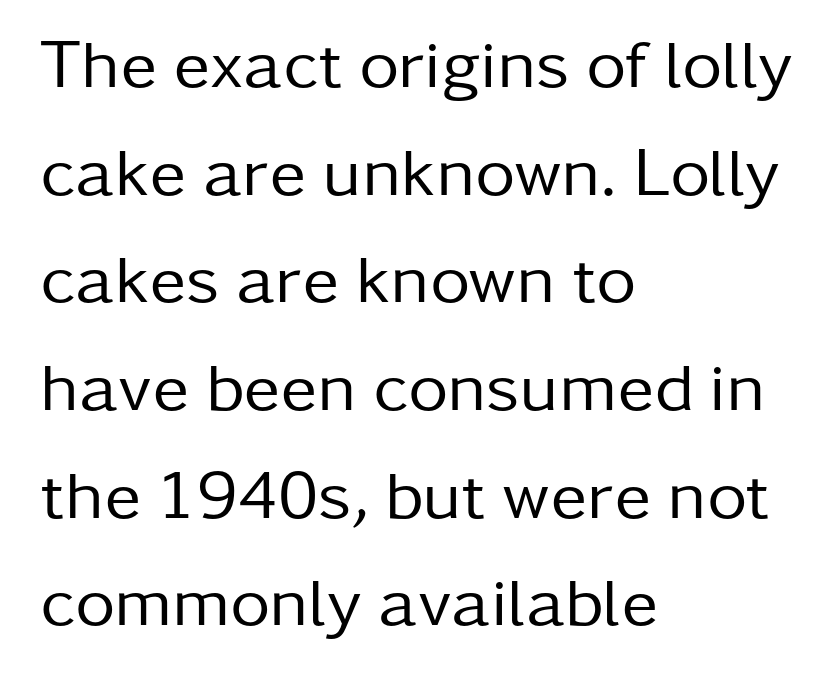
Varying glyph widths throughout — classic text-font behaviour. Every stem runs plumb, perpendicular to the baseline. The glyphs in this specimen are sans serif. Is the block centered? No — it sits flush against the left margin. This reads as an unemphasized weight, regular at the heaviest. How would I describe the line gaps? Plain and ordinary.
